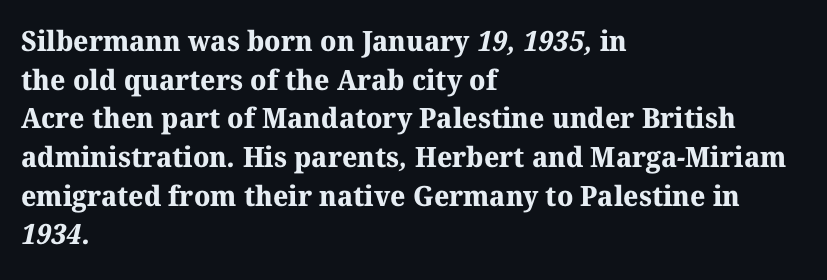
Descender tails drop into unmarked territory. Every row of glyphs begins at an identical x-position on the left. Notice how descenders clear the ascenders below comfortably — that's standard leading. Strong, thick strokes mark this as bold type. The rendering uses natural spacing where letterforms have individual widths.
